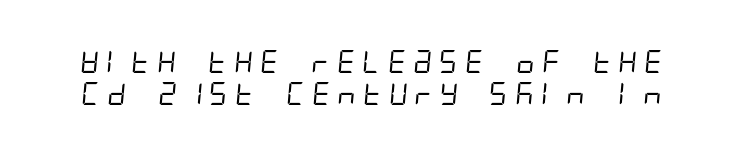
{"bold": "no", "underline": "no", "line_spacing": "normal", "line_spacing_ratio": 1.37, "glyph_px": 23}
